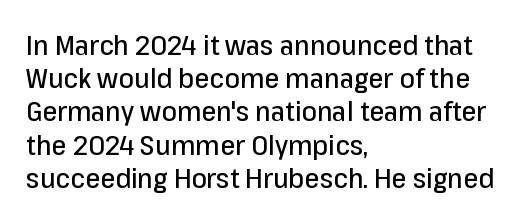
Every row of glyphs begins at an identical x-position on the left. These lines were composed using upright roman letters. Standard letterfit; no display-style spreading of the glyphs. The glyphs are unaccompanied by any horizontal stroke below them.
